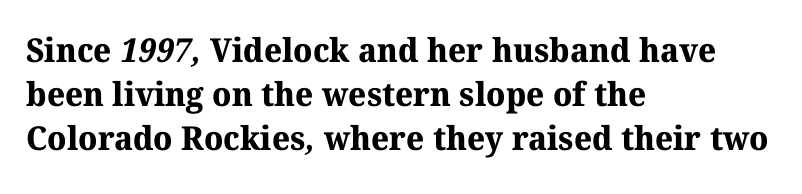
The image shows 33 px bold serif type; set left-aligned, normal line spacing (1.34x), normal letter spacing, not underlined; medium stroke contrast and a medium x-height.
